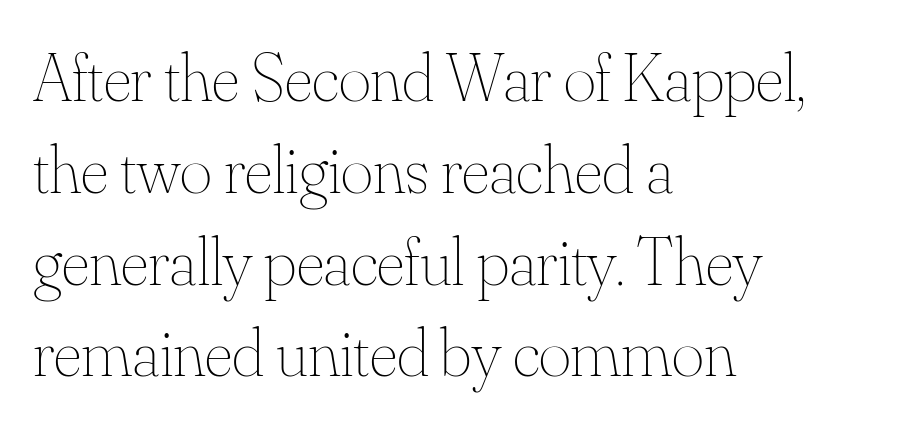
The image shows 69 px thin type, upright; set left-aligned, normal line spacing (1.33x), normal letter spacing, not underlined; medium stroke contrast and a small x-height.
